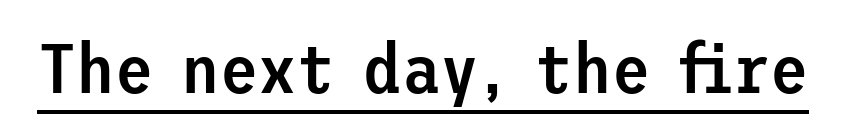
The image shows 70 px semibold sans-serif type, upright; set normal letter spacing, underlined; low stroke contrast and a medium x-height.
